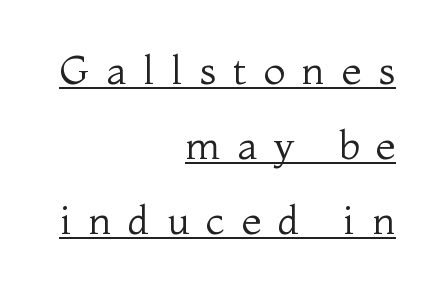
{"serif": "yes", "italic": "no", "bold": "no", "weight": "regular", "width": "normal", "stroke_contrast": "medium", "x_height": "medium", "monospaced": "no", "underline": "yes", "align": "right", "line_spacing_ratio": 1.87, "letter_spacing": "wide", "letter_spacing_em": 0.42, "glyph_px": 40}
